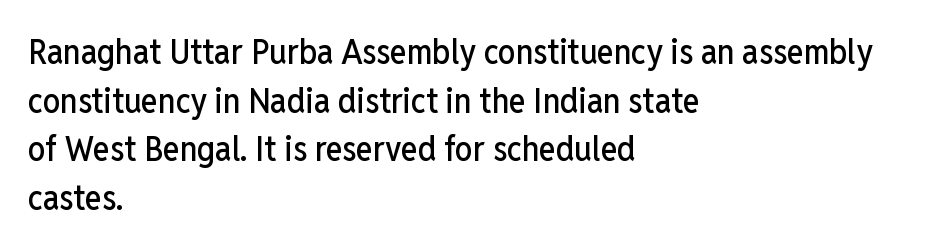
Q: Is the text italic (slanted)? A: No, it is upright.
Q: Is the typeface a serif or a sans-serif typeface? A: Sans-serif.
Q: Is the text underlined? A: No.
Q: How is the paragraph aligned? A: Left-aligned.
Q: Is the spacing between letters normal or unusually wide? A: Normal.
Q: Is the spacing between lines tight, normal or loose? A: Normal.
Q: Width (condensed, normal, or wide)? A: Condensed.
Q: Stroke contrast? A: Low.
Q: x-height? A: Medium.
Q: Monospaced? A: No.
